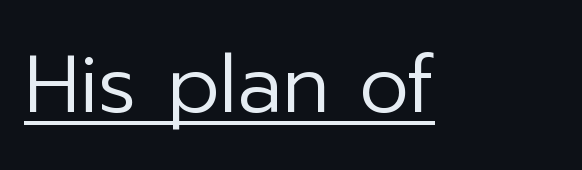
{"serif": "no", "italic": "no", "bold": "no", "weight": "regular", "width": "normal", "stroke_contrast": "low", "x_height": "medium", "monospaced": "no", "underline": "yes", "letter_spacing": "normal", "letter_spacing_em": 0.0, "glyph_px": 80}
